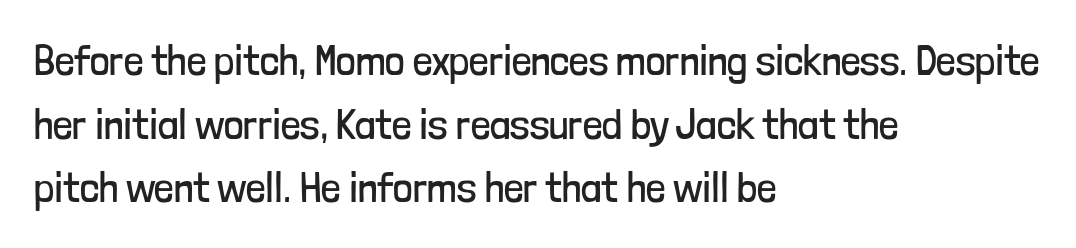
Q: Is the text bold? A: No.
Q: Is the text italic (slanted)? A: No, it is upright.
Q: Is the typeface a serif or a sans-serif typeface? A: Sans-serif.
Q: Is the text underlined? A: No.
Q: How is the paragraph aligned? A: Left-aligned.
Q: Is the spacing between letters normal or unusually wide? A: Normal.
Q: Is the spacing between lines tight, normal or loose? A: Normal.
Q: Width (condensed, normal, or wide)? A: Condensed.
Q: Stroke contrast? A: Low.
Q: x-height? A: Medium.
Q: Monospaced? A: No.
